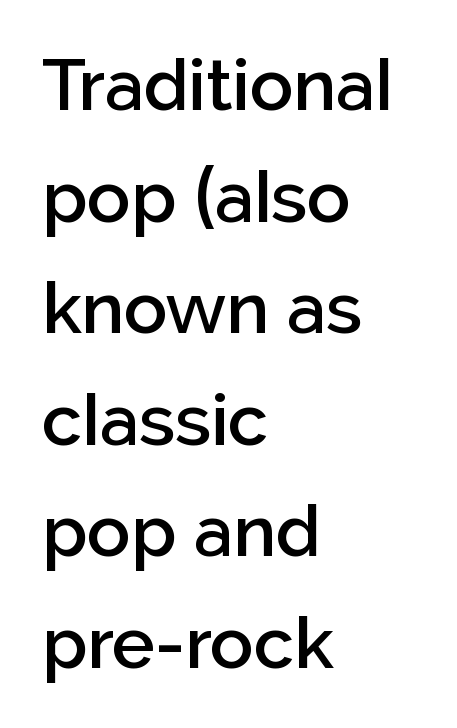
{"serif": "no", "italic": "no", "bold": "semi", "weight": "semibold", "width": "normal", "stroke_contrast": "low", "x_height": "medium", "monospaced": "no", "underline": "no", "align": "left", "line_spacing": "normal", "line_spacing_ratio": 1.55, "letter_spacing": "normal", "letter_spacing_em": 0.0, "glyph_px": 72}
